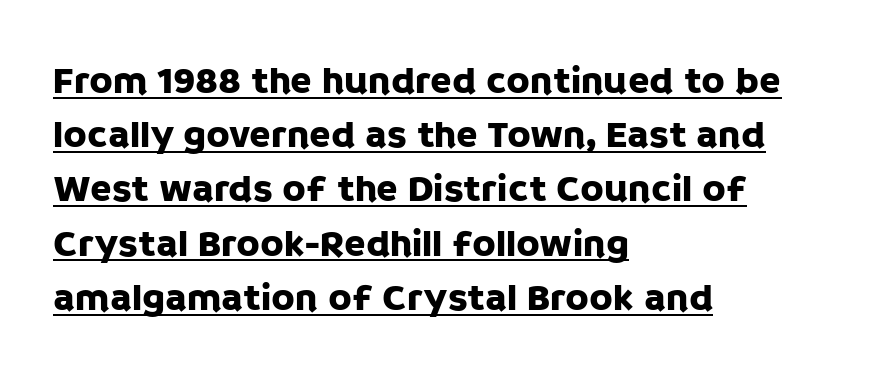
The image shows 39 px sans-serif type, upright; set left-aligned, normal line spacing (1.39x), normal letter spacing, underlined; low stroke contrast and a large x-height.
